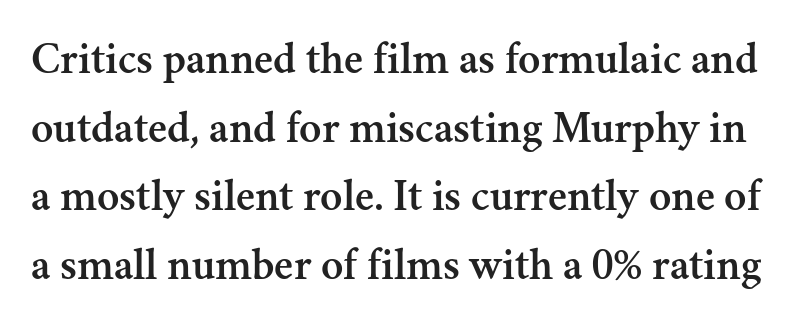
Note the varied advance widths — an 'i' is clearly narrower than an 'm'. What's the leading like? Ordinary, nothing unusual. Examine the stroke ends and you'll spot serifs. The letters stand straight up with perfectly vertical stems.
